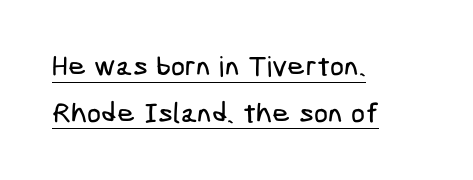
The image shows 28 px condensed sans-serif type; set left-aligned, normal line spacing (1.67x), normal letter spacing, underlined; low stroke contrast and a medium x-height.
